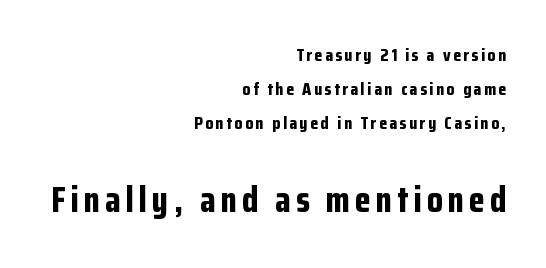
Q: Is the text bold? A: Yes.
Q: Is the text italic (slanted)? A: No, it is upright.
Q: Is the typeface a serif or a sans-serif typeface? A: Sans-serif.
Q: Is the text underlined? A: No.
Q: How is the paragraph aligned? A: Right-aligned.
Q: Which block of text is set in a larger size, the first (top) or the second (bottom)? A: The second (bottom) one.
Q: Width (condensed, normal, or wide)? A: Condensed.
Q: Stroke contrast? A: Low.
Q: x-height? A: Medium.
Q: Monospaced? A: No.
